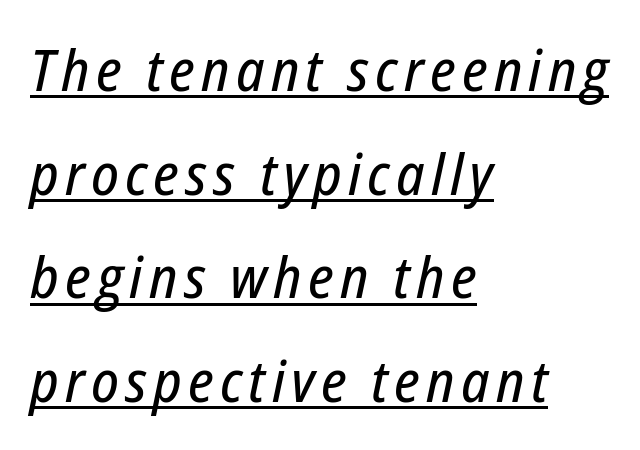
{"italic": "yes", "lean": "right", "slant_degrees": 12, "width": "condensed", "stroke_contrast": "low", "x_height": "medium", "monospaced": "no", "underline": "yes", "align": "left", "line_spacing_ratio": 1.82, "glyph_px": 57}
